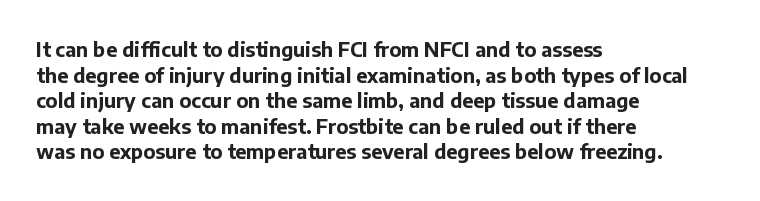
{"italic": "no", "bold": "yes", "underline": "no", "align": "left", "line_spacing": "normal", "line_spacing_ratio": 1.28, "letter_spacing": "normal", "letter_spacing_em": 0.0, "glyph_px": 20}
